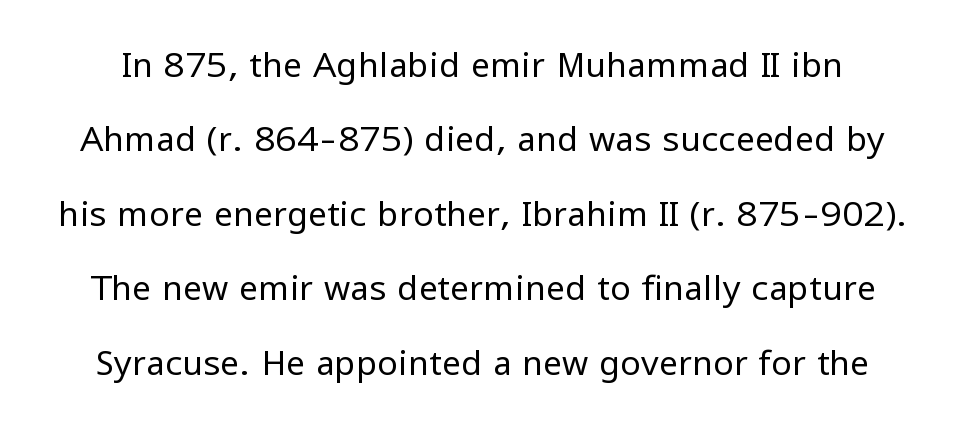
Do the characters align in a grid? No, the font is proportional. Classification — sans serif. A typesetter would mark this as roman, not italic. Notice the wide empty band between every row — that's loose leading. No letter is thick-stroked: the sample isn't bold.
